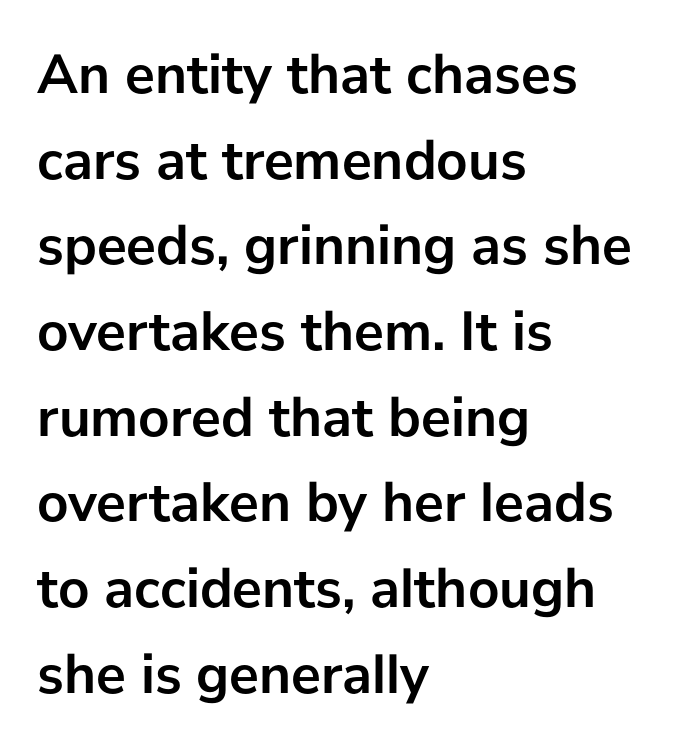
{"serif": "no", "italic": "no", "bold": "yes", "weight": "semibold", "width": "normal", "stroke_contrast": "low", "x_height": "medium", "monospaced": "no", "underline": "no", "align": "left", "line_spacing": "normal", "line_spacing_ratio": 1.53, "letter_spacing": "normal", "letter_spacing_em": 0.0, "glyph_px": 56}
